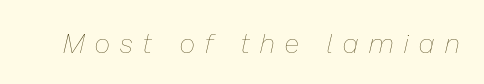
Compared with typical body copy, the letter spacing here is much looser. When letters slant like this, we call the style italic. The baseline area is clear. On a weight scale, this lands at 450 or below.
